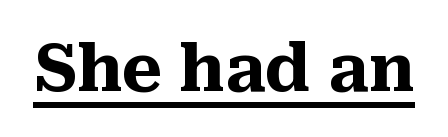
Q: Is the text bold? A: Yes.
Q: Is the text italic (slanted)? A: No, it is upright.
Q: Is the typeface a serif or a sans-serif typeface? A: Serif.
Q: Is the text underlined? A: Yes.
Q: Is the spacing between letters normal or unusually wide? A: Normal.
Q: Width (condensed, normal, or wide)? A: Normal.
Q: Stroke contrast? A: Medium.
Q: x-height? A: Medium.
Q: Monospaced? A: No.
